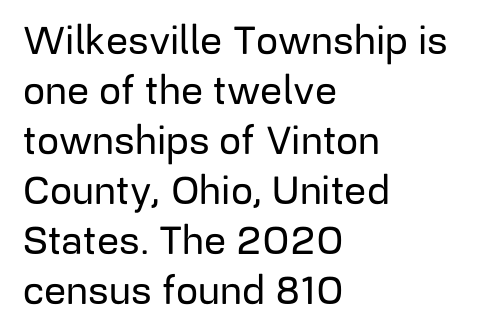
Q: Is the text italic (slanted)? A: No, it is upright.
Q: Is the typeface a serif or a sans-serif typeface? A: Sans-serif.
Q: Is the text underlined? A: No.
Q: How is the paragraph aligned? A: Left-aligned.
Q: Is the spacing between letters normal or unusually wide? A: Normal.
Q: Is the spacing between lines tight, normal or loose? A: Normal.
Q: Width (condensed, normal, or wide)? A: Normal.
Q: Stroke contrast? A: Low.
Q: x-height? A: Medium.
Q: Monospaced? A: No.
